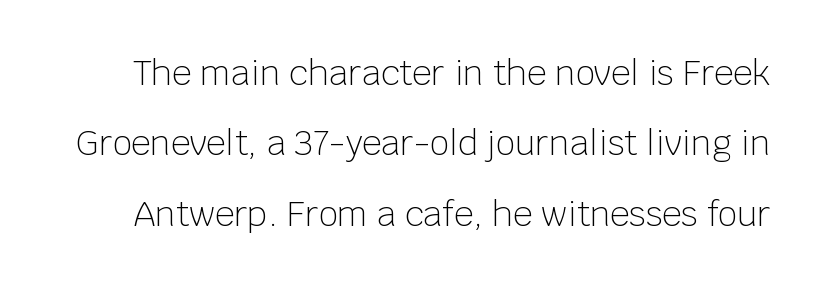
The specimen reads as upright at a glance. Each letter's strokes conclude bluntly, with no projecting serifs. A great deal of white space separates one row of letters from the next. Short note: letters normally spaced. Is the stroke heavy? The answer is a plain regular-or-lighter. Plain, unruled lines of type.
